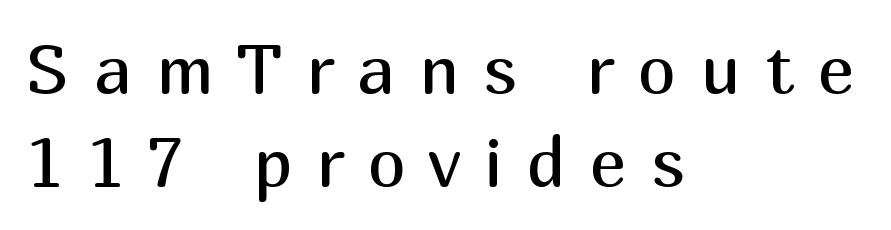
{"serif": "no", "italic": "no", "bold": "no", "weight": "regular", "width": "normal", "stroke_contrast": "medium", "x_height": "medium", "monospaced": "no", "underline": "no", "align": "left", "line_spacing": "normal", "line_spacing_ratio": 1.35, "letter_spacing": "wide", "letter_spacing_em": 0.35, "glyph_px": 69}
